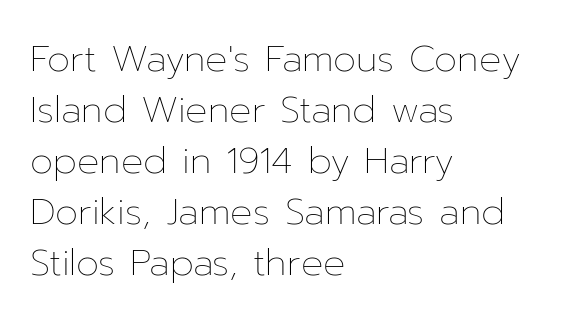
The line-height multiplier appears to be the usual default. The string is rendered with underlining switched off. These lines were composed using upright roman letters. The letters advance in unequal steps, a hallmark of proportional type.
